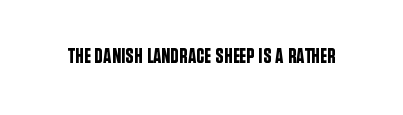
The image shows 21 px text type, upright; set normal letter spacing, not underlined.
